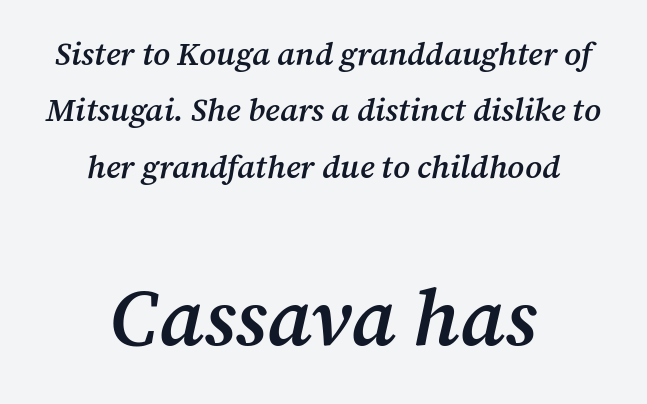
Q: Is the text bold? A: Semi-bold.
Q: Is the text italic (slanted)? A: Yes, it leans right by about 12 degrees.
Q: Is the typeface a serif or a sans-serif typeface? A: Serif.
Q: Is the text underlined? A: No.
Q: How is the paragraph aligned? A: Centered.
Q: Is the spacing between letters normal or unusually wide? A: Normal.
Q: Which block of text is set in a larger size, the first (top) or the second (bottom)? A: The second (bottom) one.
Q: Width (condensed, normal, or wide)? A: Normal.
Q: Stroke contrast? A: Medium.
Q: x-height? A: Medium.
Q: Monospaced? A: No.
